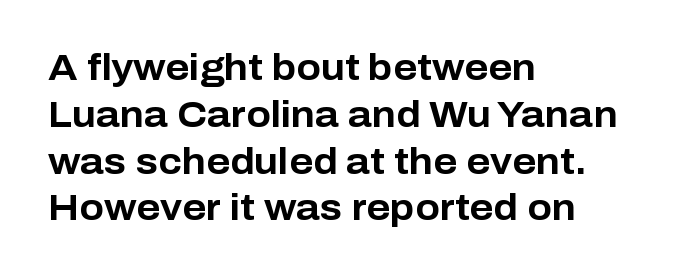
The image shows 36 px bold sans-serif type, upright; set left-aligned, normal line spacing (1.3x), normal letter spacing, not underlined; low stroke contrast and a medium x-height.
